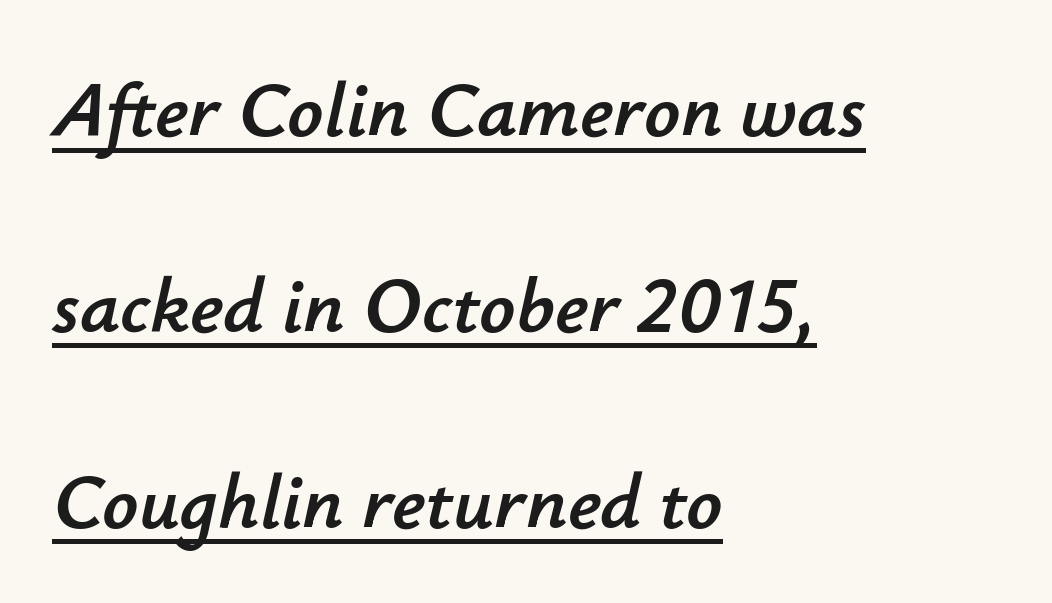
The image shows 79 px text type, italic (leaning right); set left-aligned, loose line spacing (2.48x), normal letter spacing, underlined; low stroke contrast and a small x-height.
